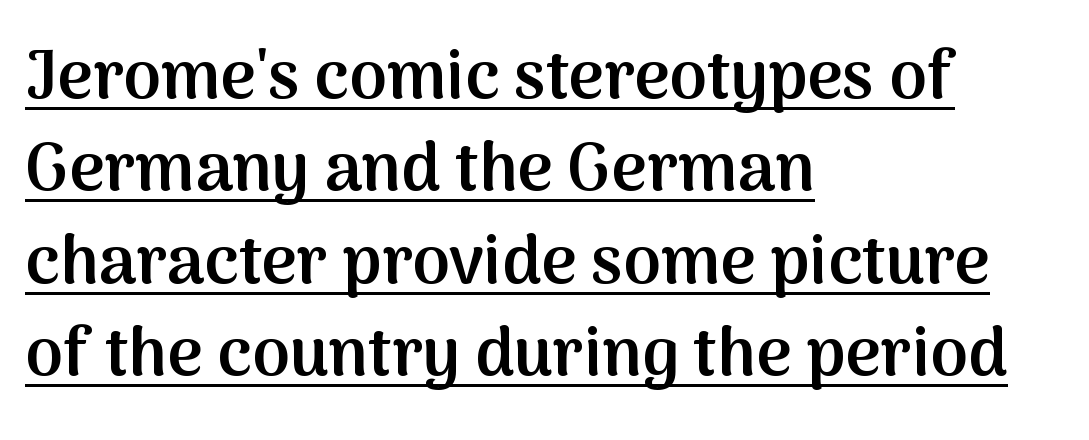
Q: Is the text bold? A: Semi-bold.
Q: Is the text italic (slanted)? A: No, it is upright.
Q: Is the typeface a serif or a sans-serif typeface? A: Sans-serif.
Q: Is the text underlined? A: Yes.
Q: How is the paragraph aligned? A: Left-aligned.
Q: Is the spacing between letters normal or unusually wide? A: Normal.
Q: Is the spacing between lines tight, normal or loose? A: Normal.
Q: Width (condensed, normal, or wide)? A: Normal.
Q: Stroke contrast? A: Medium.
Q: x-height? A: Medium.
Q: Monospaced? A: No.
